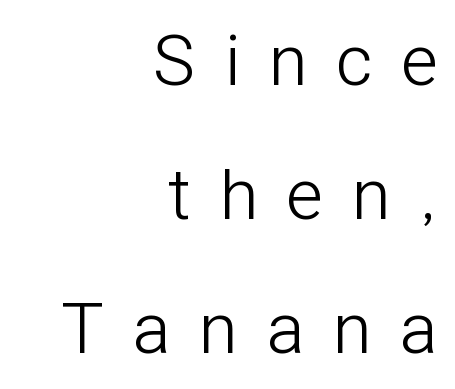
The image shows 71 px light, condensed sans-serif type, upright; set right-aligned, line spacing 1.89x, unusually wide letter spacing (+0.42 em), not underlined; low stroke contrast and a medium x-height.
